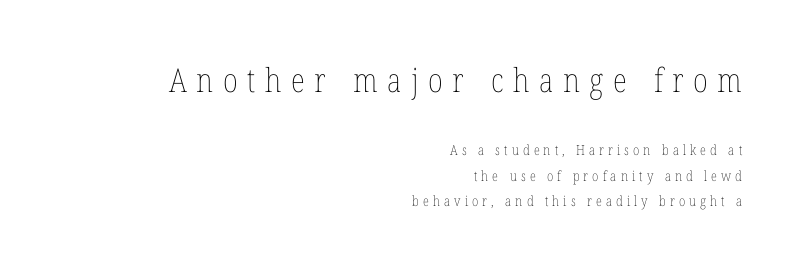
{"italic": "no", "bold": "no", "weight": "thin", "width": "condensed", "stroke_contrast": "low", "x_height": "medium", "monospaced": "no", "underline": "no", "align": "right", "line_spacing_ratio": 1.82, "letter_spacing": "wide", "letter_spacing_em": 0.29, "larger_block": "first", "size_ratio": 2.36, "glyph_px": 33}
